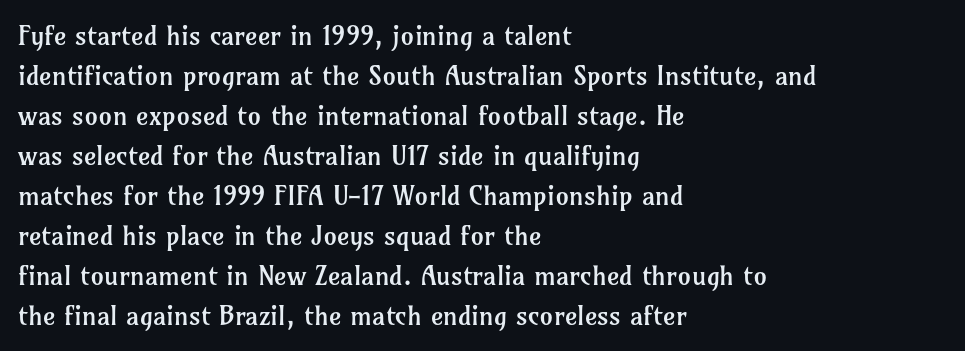
Italic: no, the glyphs are upright roman. Observe the ordinary spacing: letters are neighbours, not strangers. Line spacing here is normal. The zone under the glyphs is completely vacant. These lines stack with their left ends in a neat column.
